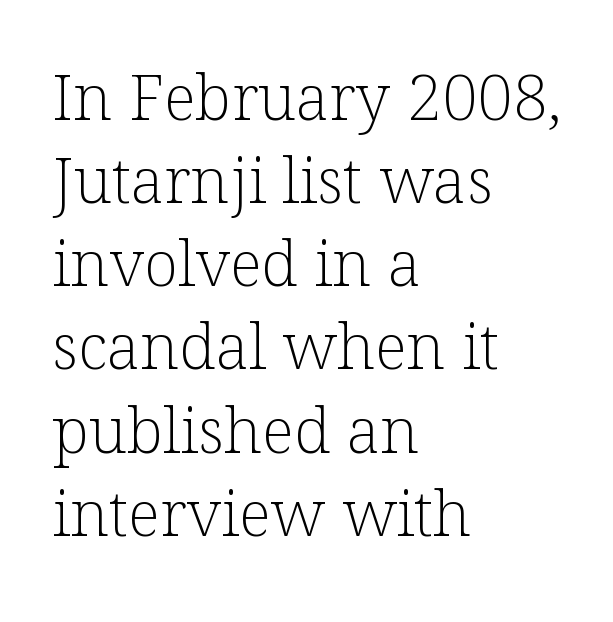
Q: Is the text bold? A: No.
Q: Is the text italic (slanted)? A: No, it is upright.
Q: Is the typeface a serif or a sans-serif typeface? A: Serif.
Q: Is the text underlined? A: No.
Q: How is the paragraph aligned? A: Left-aligned.
Q: Is the spacing between letters normal or unusually wide? A: Normal.
Q: Is the spacing between lines tight, normal or loose? A: Normal.
Q: Width (condensed, normal, or wide)? A: Normal.
Q: Stroke contrast? A: Low.
Q: x-height? A: Medium.
Q: Monospaced? A: No.
